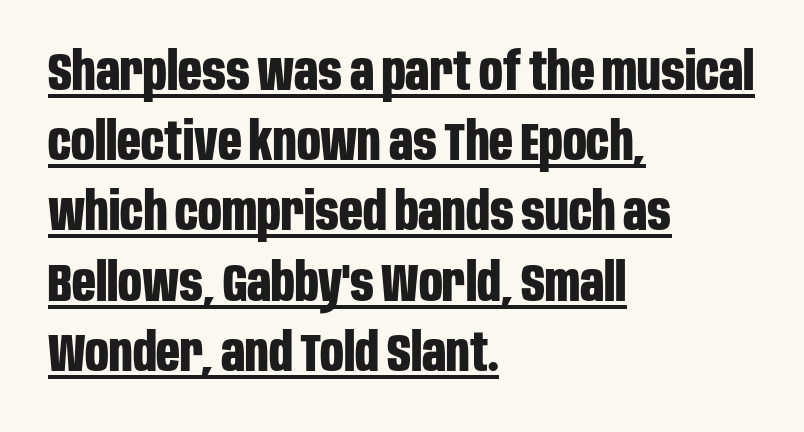
The image shows 52 px bold, condensed sans-serif type, upright; set left-aligned, normal line spacing (1.35x), normal letter spacing, underlined; low stroke contrast and a large x-height.
